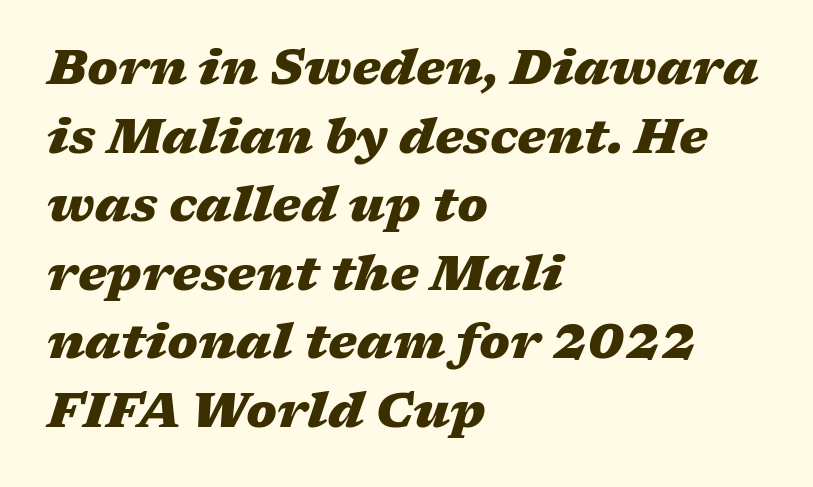
Q: Is the text bold? A: Yes.
Q: Is the text italic (slanted)? A: Yes, it leans right by about 17 degrees.
Q: Is the text underlined? A: No.
Q: How is the paragraph aligned? A: Left-aligned.
Q: Is the spacing between letters normal or unusually wide? A: Normal.
Q: Is the spacing between lines tight, normal or loose? A: Normal.
Q: Width (condensed, normal, or wide)? A: Wide.
Q: Stroke contrast? A: Medium.
Q: x-height? A: Medium.
Q: Monospaced? A: No.
